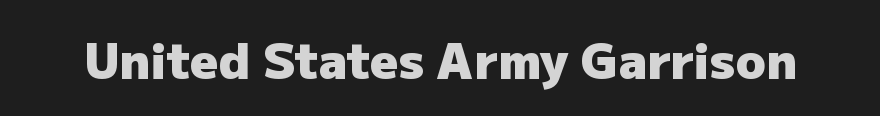
Think of a printed novel: that variable character pitch is what you see here. Has an underline been added? It has not. These lines keep a tight, regular rhythm from letter to letter. In terms of weight, the rendering is a true, heavy bold. Posture: vertical.
